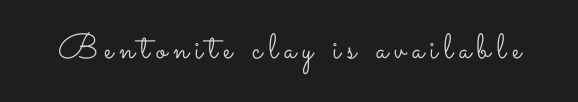
{"bold": "no", "weight": "light", "width": "wide", "stroke_contrast": "low", "x_height": "small", "monospaced": "no", "underline": "no", "glyph_px": 35}
